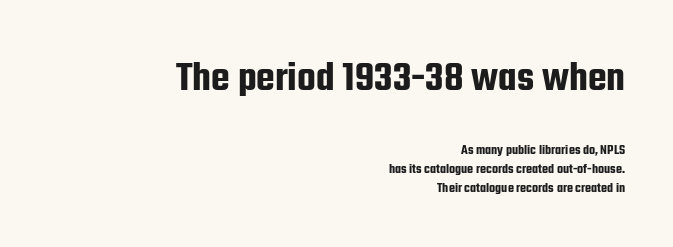
{"serif": "no", "italic": "no", "width": "condensed", "stroke_contrast": "low", "x_height": "medium", "monospaced": "no", "underline": "no", "align": "right", "line_spacing": "normal", "line_spacing_ratio": 1.34, "letter_spacing": "normal", "letter_spacing_em": 0.0, "larger_block": "first", "size_ratio": 3.07, "glyph_px": 43}
